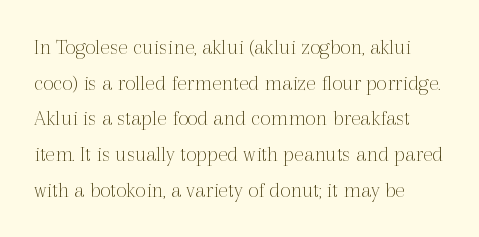
{"italic": "no", "bold": "no", "underline": "no", "line_spacing": "normal", "line_spacing_ratio": 1.55, "letter_spacing": "normal", "letter_spacing_em": 0.0, "glyph_px": 23}
